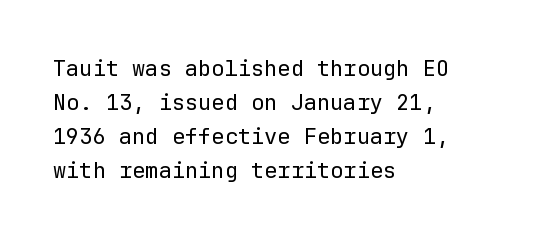
{"italic": "no", "bold": "no", "underline": "no", "align": "left", "line_spacing": "normal", "line_spacing_ratio": 1.55, "letter_spacing": "normal", "letter_spacing_em": 0.0, "glyph_px": 22}
